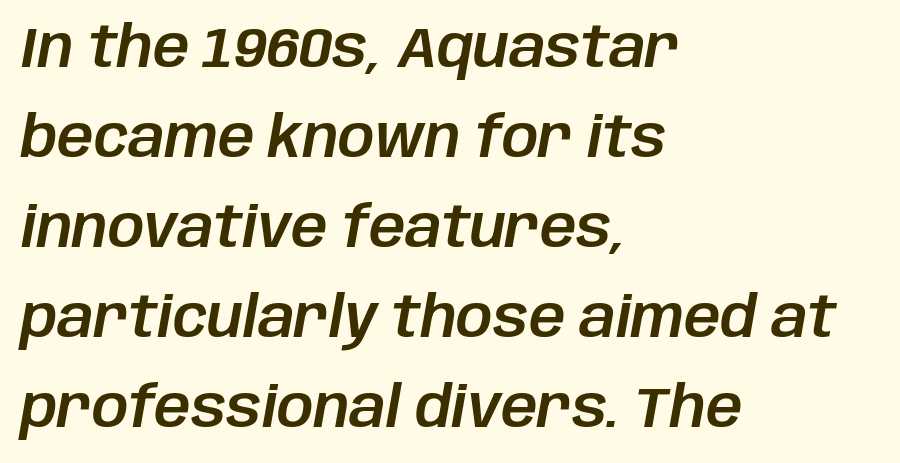
Q: Is the text italic (slanted)? A: Yes, it leans right by about 10 degrees.
Q: Is the text underlined? A: No.
Q: How is the paragraph aligned? A: Left-aligned.
Q: Is the spacing between letters normal or unusually wide? A: Normal.
Q: Is the spacing between lines tight, normal or loose? A: Normal.
Q: Width (condensed, normal, or wide)? A: Normal.
Q: Stroke contrast? A: Low.
Q: x-height? A: Large.
Q: Monospaced? A: No.
